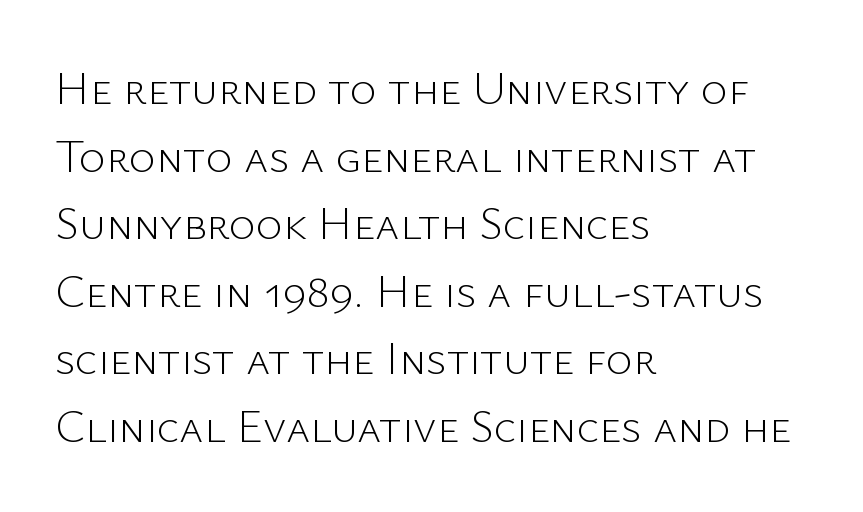
The image shows 46 px light sans-serif type, upright; set left-aligned, normal line spacing (1.47x), normal letter spacing, not underlined; low stroke contrast and a medium x-height.
